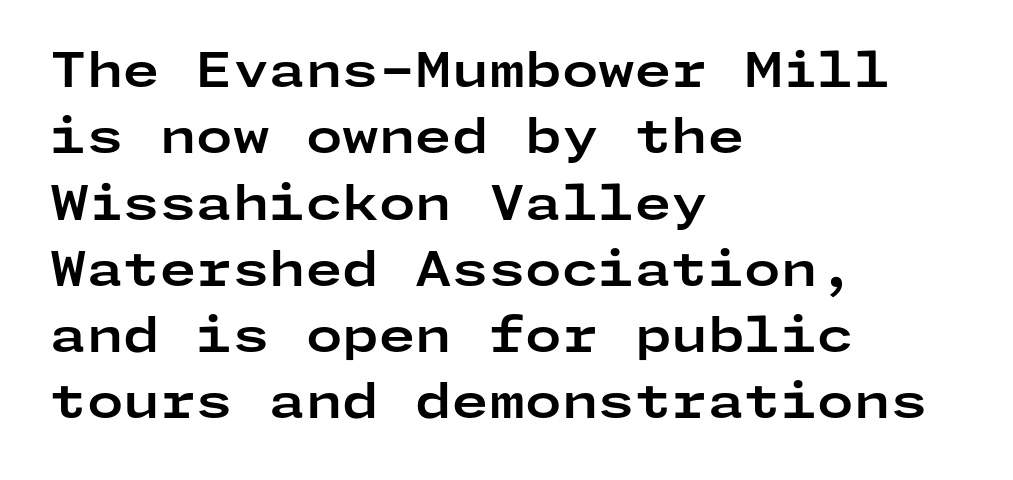
Honestly, the row spacing looks completely unremarkable. Compared with typical body copy, the letter spacing here is the same. Serif or sans? Sans — the stroke terminals are bare. Plain, unruled lines of type. Posture: vertical. Set as a true bold cut, around the 700 mark.
